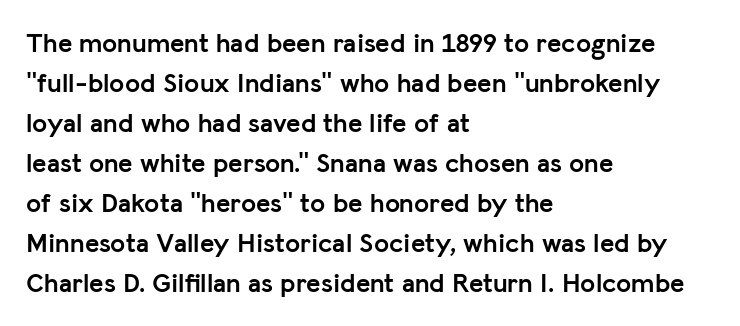
A student would call this left alignment; a typographer would say flush left, rag right. Lines of text with bare space underneath. Does the weight exceed regular? Yes, all the way to bold. Posture: vertical. The rows are spaced the way most documents space them. In terms of letterspacing, this is plain default setting.
